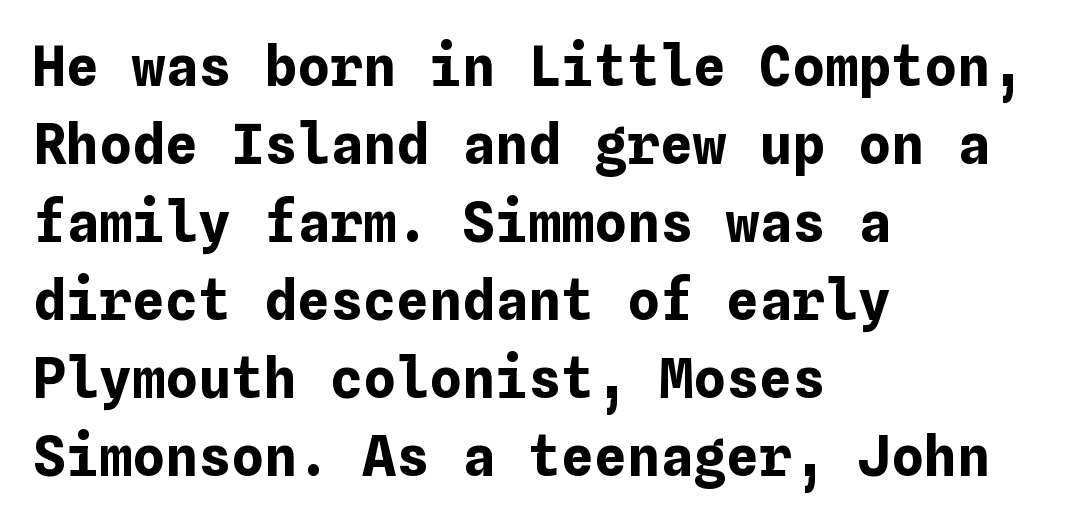
Q: Is the text bold? A: Yes.
Q: Is the text italic (slanted)? A: No, it is upright.
Q: Is the text underlined? A: No.
Q: How is the paragraph aligned? A: Left-aligned.
Q: Is the spacing between letters normal or unusually wide? A: Normal.
Q: Is the spacing between lines tight, normal or loose? A: Normal.
Q: Width (condensed, normal, or wide)? A: Normal.
Q: Stroke contrast? A: Low.
Q: x-height? A: Medium.
